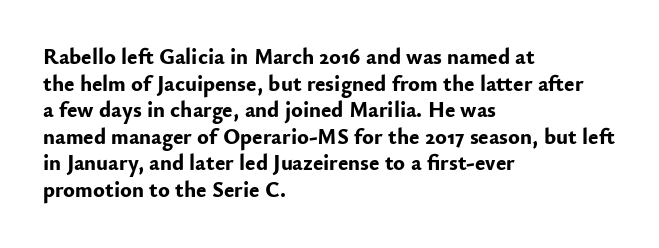
{"italic": "no", "bold": "yes", "underline": "no", "align": "left", "line_spacing_ratio": 1.21, "letter_spacing": "normal", "letter_spacing_em": 0.0, "glyph_px": 22}
